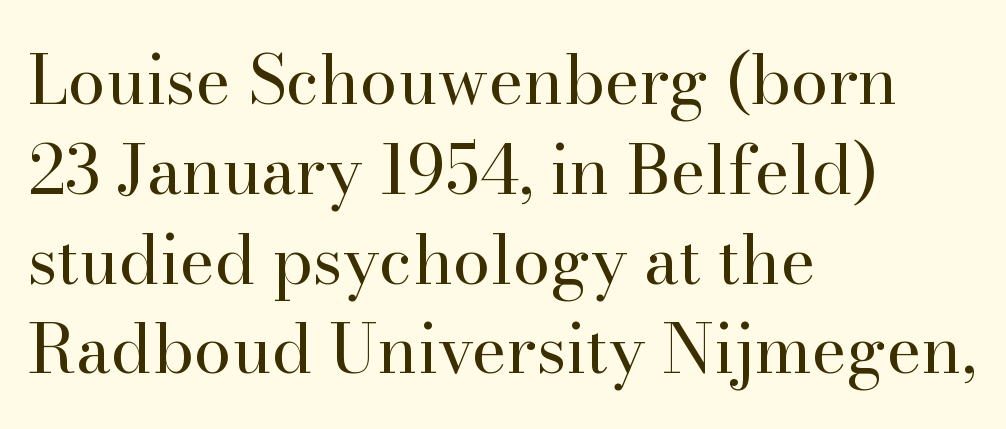
A quiet, ordinary-to-light weight characterises the typeface. The zone under the glyphs is completely vacant. The rendering uses a moderate line-height, typical for paragraphs. The rendering anchors every line to the left-hand side. No italicization has been applied; the sample stays upright. The rendering shows small feet on the letterforms — a serif design.
